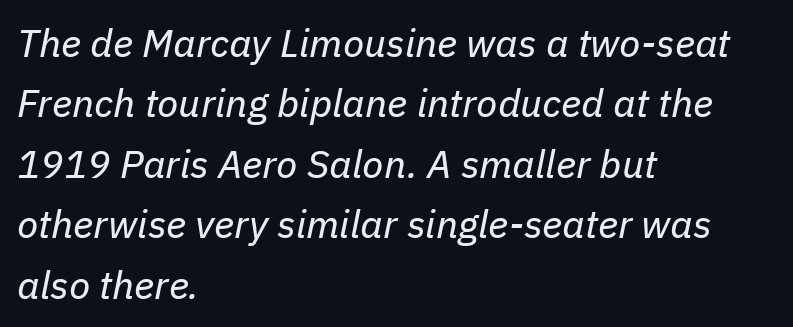
{"italic": "yes", "lean": "right", "slant_degrees": 11, "bold": "no", "weight": "regular", "width": "normal", "stroke_contrast": "low", "x_height": "medium", "monospaced": "no", "underline": "no", "align": "left", "line_spacing": "normal", "line_spacing_ratio": 1.55, "letter_spacing": "normal", "letter_spacing_em": 0.0, "glyph_px": 39}
